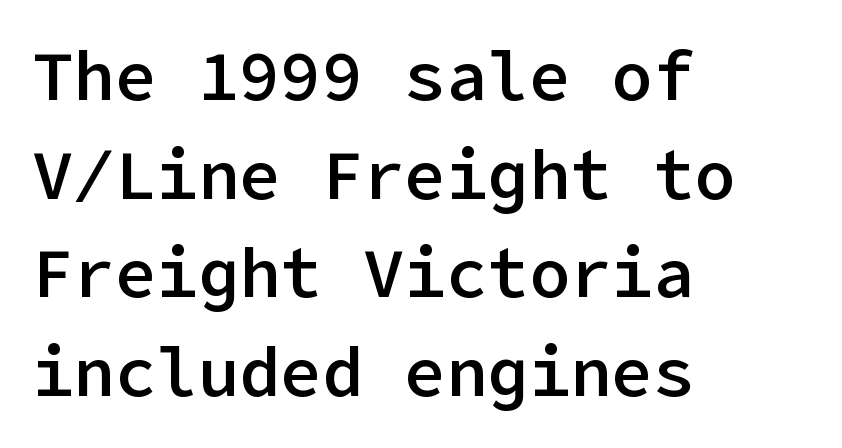
{"serif": "no", "italic": "no", "bold": "semi", "weight": "semibold", "width": "normal", "stroke_contrast": "low", "x_height": "medium", "underline": "no", "align": "left", "line_spacing": "normal", "line_spacing_ratio": 1.43, "letter_spacing": "normal", "letter_spacing_em": 0.0, "glyph_px": 69}
